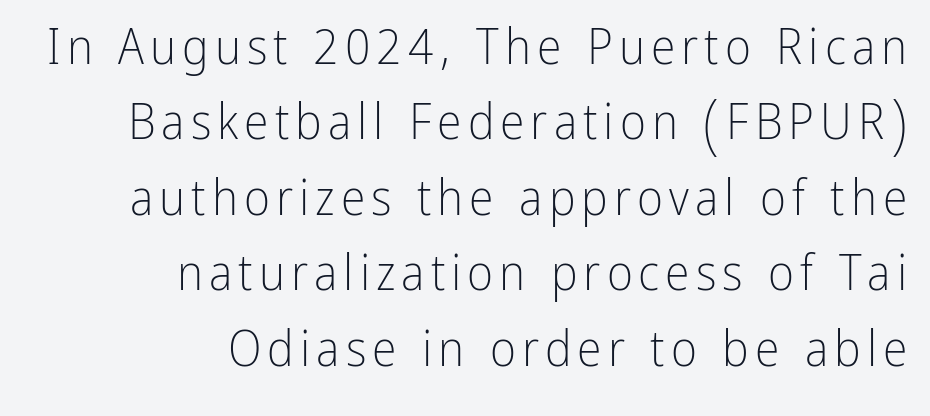
Bold? No — there's no thickening of the strokes. Quick note: underline off. Every row of glyphs terminates at an identical x-position on the right. Letterform terminals end flat and unadorned throughout the passage. Leading: standard.
